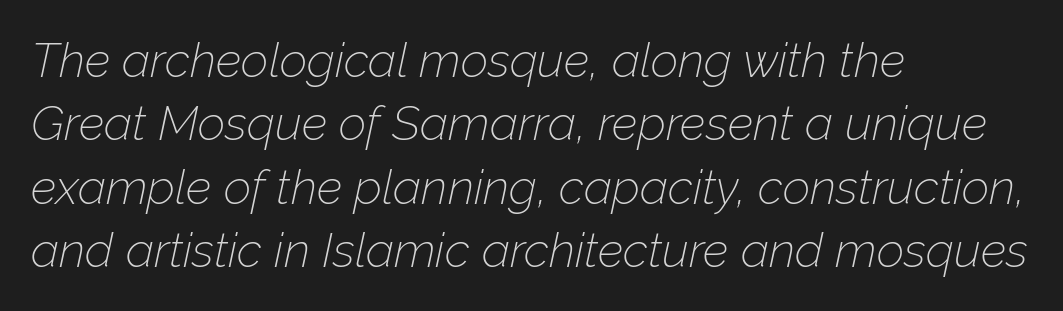
The image shows 48 px thin type, italic (leaning right); set left-aligned, normal line spacing (1.32x), normal letter spacing, not underlined; low stroke contrast and a medium x-height.
